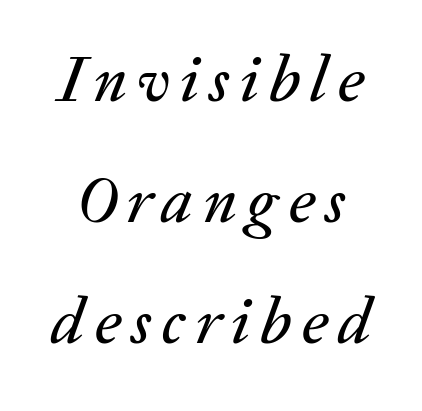
Q: Is the text italic (slanted)? A: Yes, it leans right by about 20 degrees.
Q: Is the text underlined? A: No.
Q: Width (condensed, normal, or wide)? A: Normal.
Q: Stroke contrast? A: Medium.
Q: x-height? A: Medium.
Q: Monospaced? A: No.
